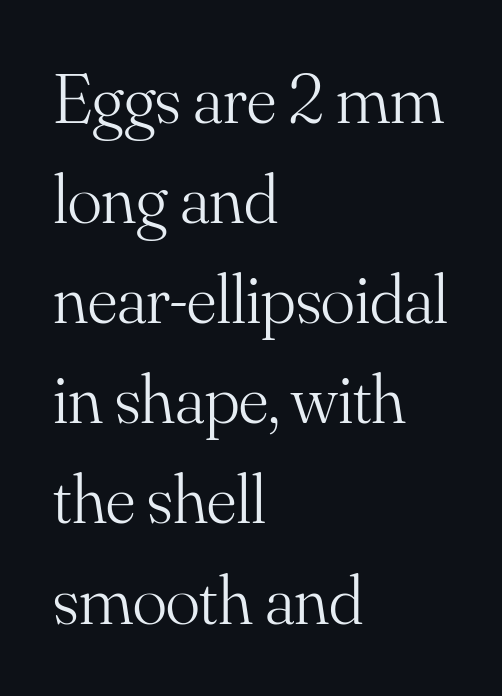
Each new line begins a customary step beneath the previous one. The rendering uses natural spacing where letterforms have individual widths. Font category for this specimen: serif. Plain, unruled lines of type.
